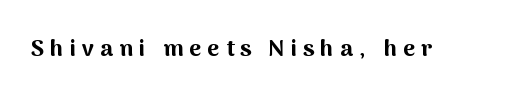
The image shows 23 px bold type, upright; set unusually wide letter spacing (+0.27 em), not underlined.
